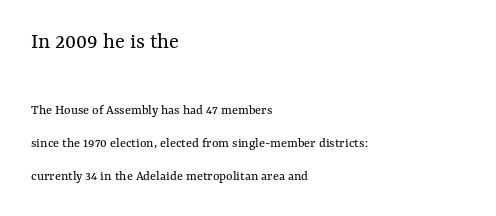
Q: Is the text bold? A: No.
Q: Is the text italic (slanted)? A: No, it is upright.
Q: Is the text underlined? A: No.
Q: How is the paragraph aligned? A: Left-aligned.
Q: Is the spacing between letters normal or unusually wide? A: Normal.
Q: Is the spacing between lines tight, normal or loose? A: Loose.
Q: Which block of text is set in a larger size, the first (top) or the second (bottom)? A: The first (top) one.
